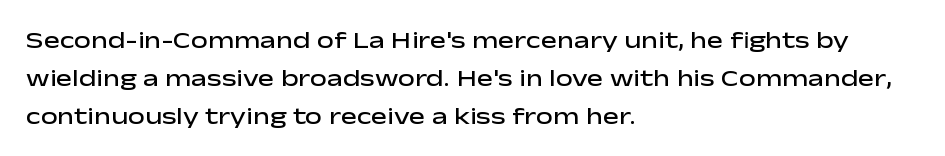
When letters stand straight like this, we call the style roman or upright. Look at the stroke-to-counter ratio: somewhat heavy, a semibold. Any mark beneath the type? The region is blank. The passage shown stacks its lines at a standard gap. No extra tracking has been applied to these lines.
